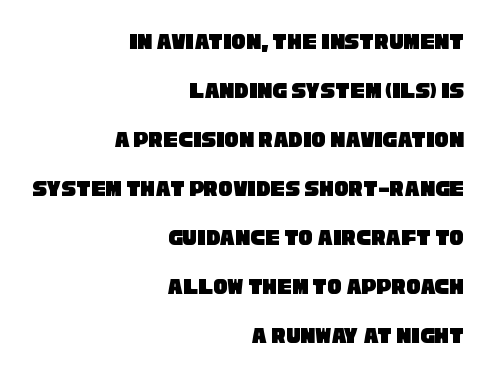
Q: Is the text underlined? A: No.
Q: How is the paragraph aligned? A: Right-aligned.
Q: Is the spacing between letters normal or unusually wide? A: Normal.
Q: Is the spacing between lines tight, normal or loose? A: Loose.
